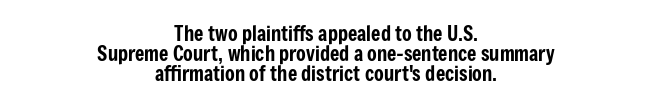
Q: Is the text italic (slanted)? A: No, it is upright.
Q: Is the text underlined? A: No.
Q: How is the paragraph aligned? A: Centered.
Q: Is the spacing between letters normal or unusually wide? A: Normal.
Q: Is the spacing between lines tight, normal or loose? A: Tight.
